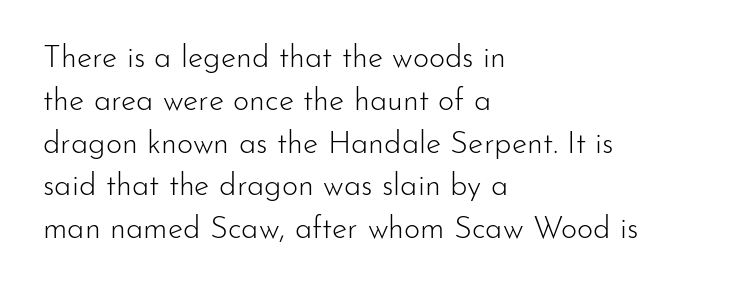
The image shows 31 px light sans-serif type, upright; set left-aligned, normal line spacing (1.38x), normal letter spacing, not underlined; low stroke contrast and a small x-height.
